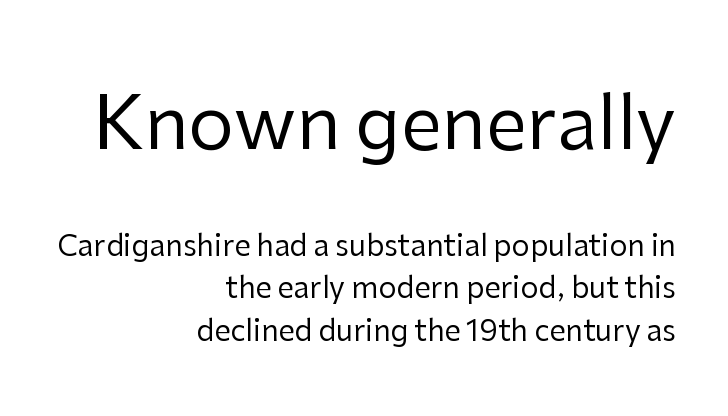
Q: Is the text bold? A: No.
Q: Is the text italic (slanted)? A: No, it is upright.
Q: Is the typeface a serif or a sans-serif typeface? A: Sans-serif.
Q: Is the text underlined? A: No.
Q: How is the paragraph aligned? A: Right-aligned.
Q: Is the spacing between letters normal or unusually wide? A: Normal.
Q: Is the spacing between lines tight, normal or loose? A: Normal.
Q: Which block of text is set in a larger size, the first (top) or the second (bottom)? A: The first (top) one.
Q: Width (condensed, normal, or wide)? A: Normal.
Q: Stroke contrast? A: Low.
Q: x-height? A: Medium.
Q: Monospaced? A: No.
